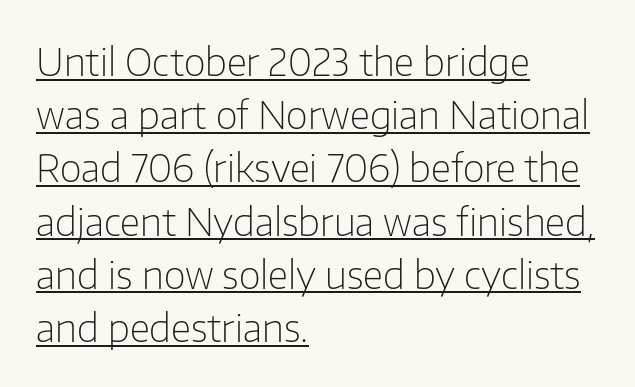
Q: Is the text bold? A: No.
Q: Is the text italic (slanted)? A: No, it is upright.
Q: Is the typeface a serif or a sans-serif typeface? A: Sans-serif.
Q: Is the text underlined? A: Yes.
Q: How is the paragraph aligned? A: Left-aligned.
Q: Is the spacing between letters normal or unusually wide? A: Normal.
Q: Is the spacing between lines tight, normal or loose? A: Normal.
Q: Width (condensed, normal, or wide)? A: Normal.
Q: Stroke contrast? A: Low.
Q: x-height? A: Medium.
Q: Monospaced? A: No.
